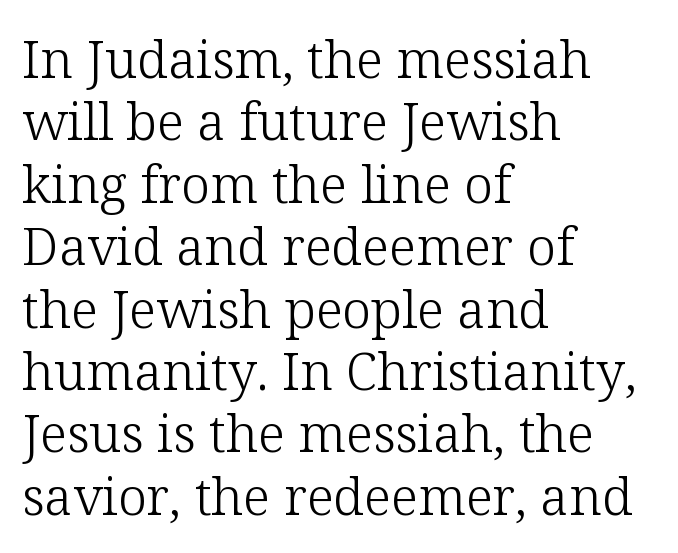
{"serif": "yes", "italic": "no", "bold": "no", "weight": "light", "width": "normal", "stroke_contrast": "low", "x_height": "medium", "monospaced": "no", "underline": "no", "align": "left", "line_spacing_ratio": 1.2, "letter_spacing": "normal", "letter_spacing_em": 0.0, "glyph_px": 52}
